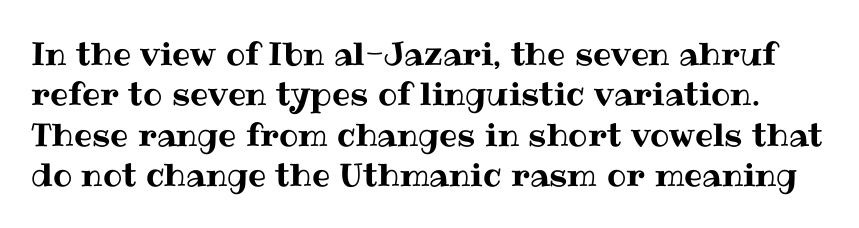
{"italic": "no", "width": "normal", "stroke_contrast": "medium", "x_height": "medium", "monospaced": "no", "underline": "no", "line_spacing": "normal", "line_spacing_ratio": 1.26, "letter_spacing": "normal", "letter_spacing_em": 0.0, "glyph_px": 32}
